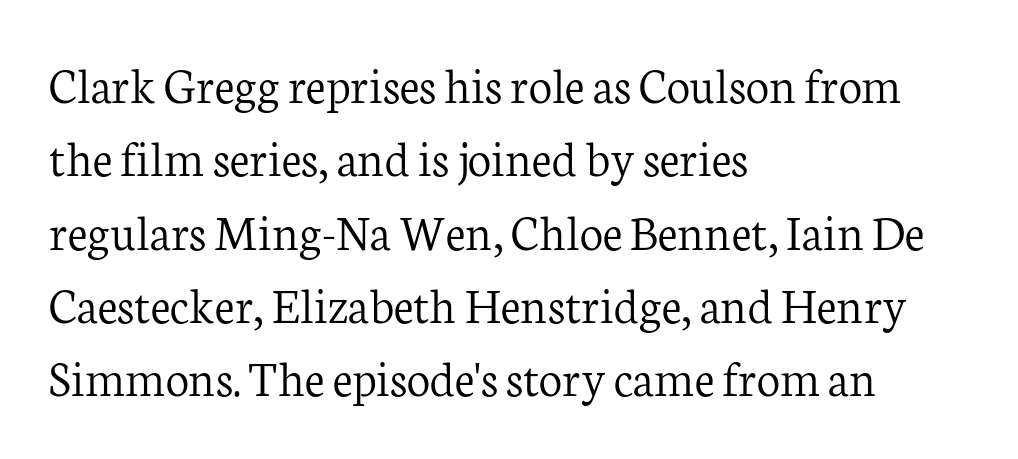
The letters carry serifs — small finishing strokes at the ends of their stems. Horizontally, the lines are justified to the leading edge only. This rendering leaves character spacing at its baseline value. Weight: in the light-to-regular range. Quick note: not italic, upright. Nobody drew a line under any word here.
